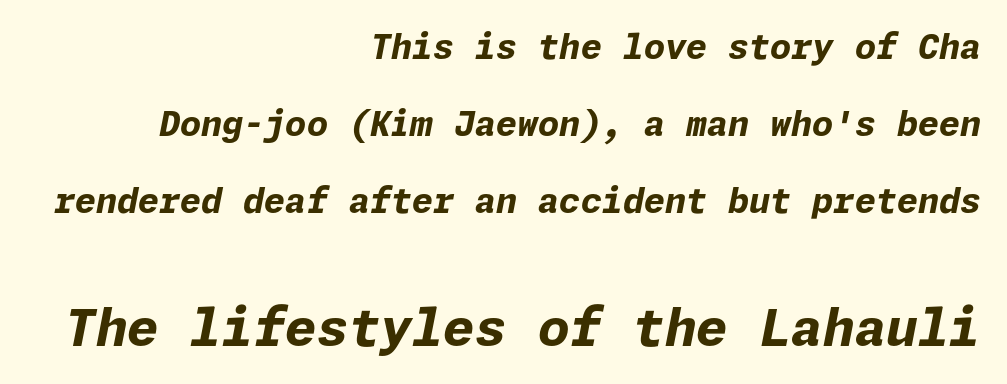
{"italic": "yes", "lean": "right", "slant_degrees": 11, "bold": "yes", "weight": "bold", "width": "normal", "stroke_contrast": "low", "x_height": "medium", "underline": "no", "align": "right", "line_spacing": "loose", "line_spacing_ratio": 2.26, "letter_spacing": "normal", "letter_spacing_em": 0.0, "larger_block": "second", "size_ratio": 1.5, "glyph_px": 51}
